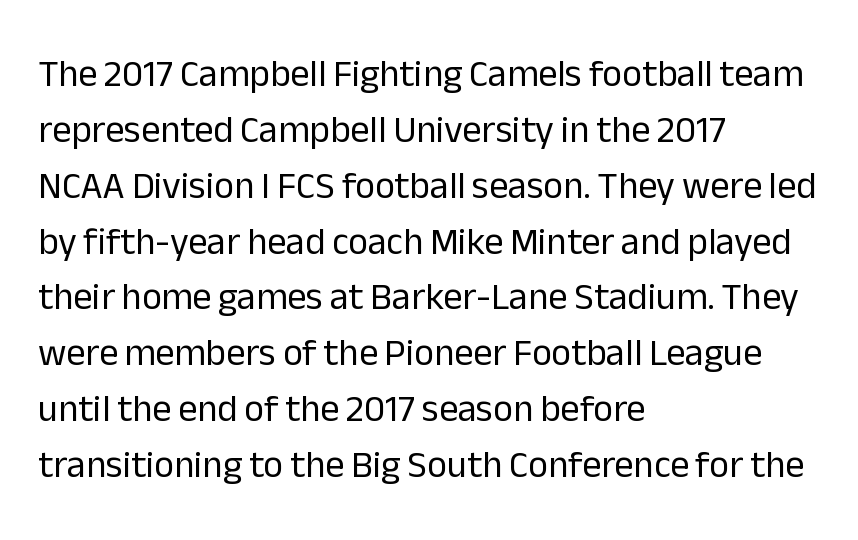
The image shows 38 px regular-weight sans-serif type, upright; set left-aligned, normal line spacing (1.47x), normal letter spacing, not underlined; low stroke contrast and a medium x-height.
